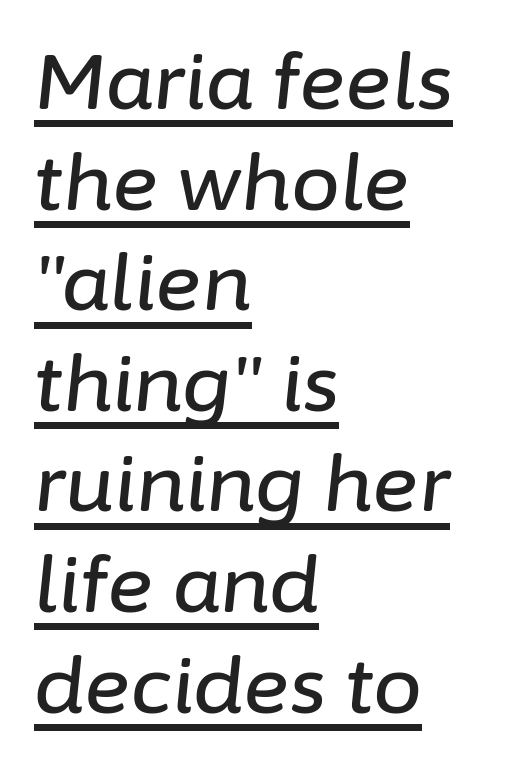
Italic? Definitely — the glyphs are oblique. The compositor pushed each line to the left boundary. Looks like regular typesetting: each glyph gets only the width it needs. Honestly, the letter spacing is just normal — you wouldn't notice it. The rendering uses a moderate line-height, typical for paragraphs. In designer terms, the underline attribute is active on this setting.
